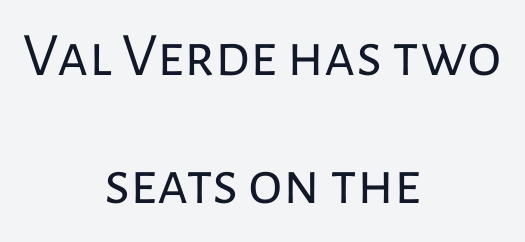
The passage shown is not bold in any degree. The string is rendered with underlining switched off. Italic? Not at all — the glyphs are vertical. Does the type have serifs? No, each stem ends abruptly. The rendering positions every line midway between the sides.
